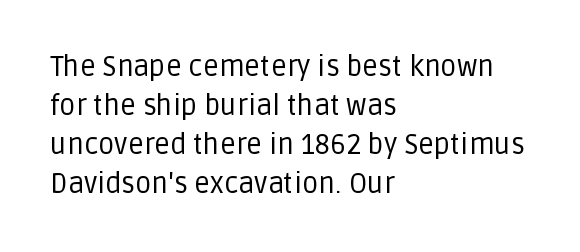
The glyphs in this specimen are sans serif. Students, note that the glyphs here touch the page at normal intervals. Nope, not italic — everything's standing straight. Leftover space on each line is placed entirely after the last word.
